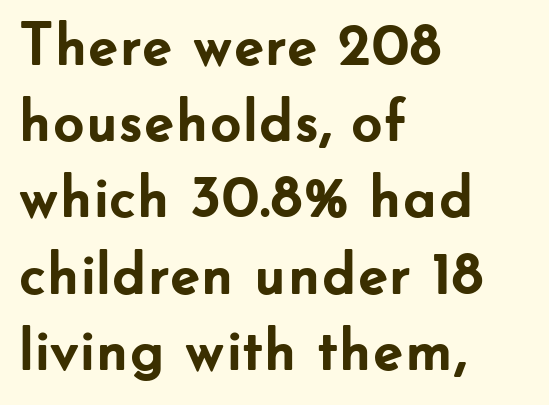
Q: Is the text bold? A: Yes.
Q: Is the text italic (slanted)? A: No, it is upright.
Q: Is the typeface a serif or a sans-serif typeface? A: Sans-serif.
Q: Is the text underlined? A: No.
Q: How is the paragraph aligned? A: Left-aligned.
Q: Is the spacing between letters normal or unusually wide? A: Normal.
Q: Is the spacing between lines tight, normal or loose? A: Normal.
Q: Width (condensed, normal, or wide)? A: Normal.
Q: Stroke contrast? A: Low.
Q: x-height? A: Small.
Q: Monospaced? A: No.
